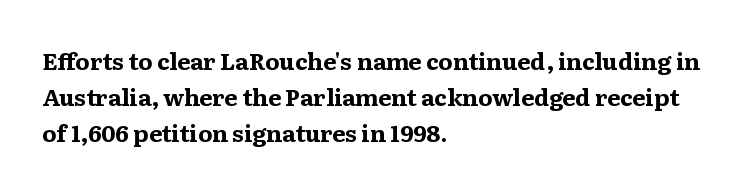
The line-height multiplier appears to be the usual default. Plain, unruled lines of type. The type is set solid horizontally, with unmodified tracking. Horizontal alignment here is leftward, the default for most running prose. Does the weight exceed regular? Yes, all the way to bold.
